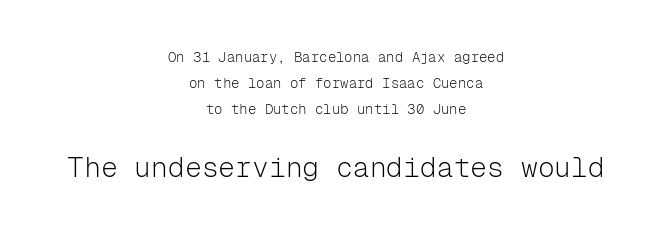
Scale increases going downward across the two blocks. There is no visible air inserted between adjacent glyphs. The compositor balanced each line on the midline. Characters remain perfectly vertical along every line. Serifs: no, the terminals of the letterforms are clean.
